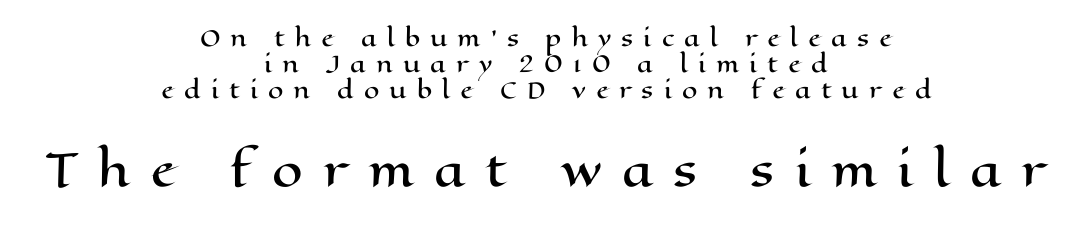
The letters are spread apart with noticeably loose tracking. Between these two stacked blocks, the lower one wins on size. The text block is weighted toward neither margin, spreading evenly from the middle. Rule under the text: the space is simply empty.
